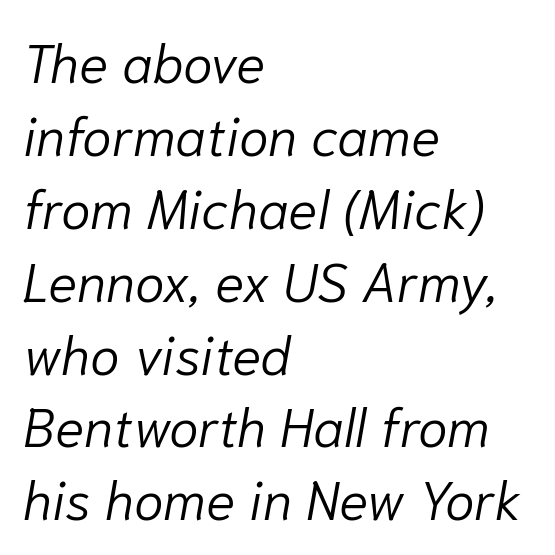
Q: Is the text bold? A: No.
Q: Is the text italic (slanted)? A: Yes, it leans right by about 10 degrees.
Q: Is the text underlined? A: No.
Q: How is the paragraph aligned? A: Left-aligned.
Q: Is the spacing between letters normal or unusually wide? A: Normal.
Q: Is the spacing between lines tight, normal or loose? A: Normal.
Q: Width (condensed, normal, or wide)? A: Normal.
Q: Stroke contrast? A: Low.
Q: x-height? A: Medium.
Q: Monospaced? A: No.
